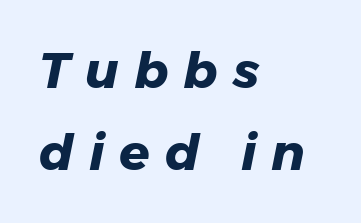
Q: Is the text bold? A: Yes.
Q: Is the text italic (slanted)? A: Yes, it leans right by about 11 degrees.
Q: Is the text underlined? A: No.
Q: How is the paragraph aligned? A: Left-aligned.
Q: Is the spacing between letters normal or unusually wide? A: Unusually wide.
Q: Is the spacing between lines tight, normal or loose? A: Normal.
Q: Width (condensed, normal, or wide)? A: Normal.
Q: Stroke contrast? A: Low.
Q: x-height? A: Medium.
Q: Monospaced? A: No.
